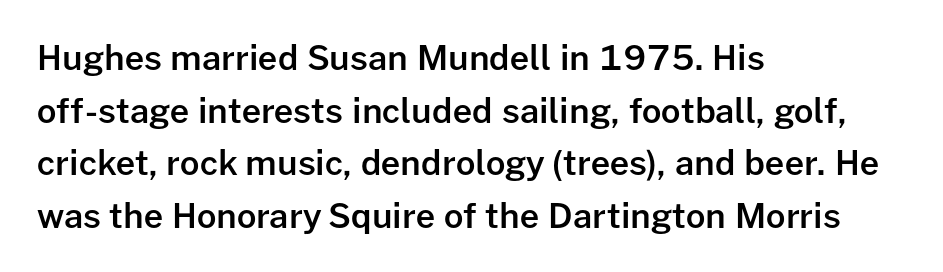
Varying glyph widths throughout — classic text-font behaviour. The glyphs in this specimen are sans serif. Designer's note — italics off, roman on. Typographic density is moderately raised because the face is semibold.
